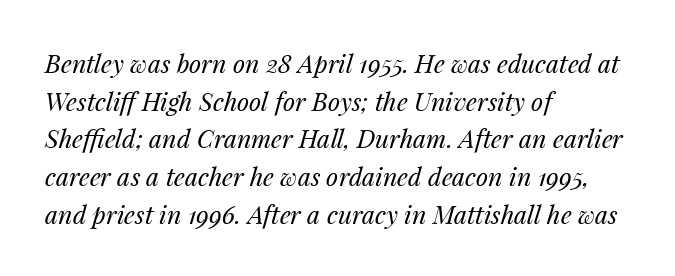
Q: Is the text bold? A: No.
Q: Is the text italic (slanted)? A: Yes, it leans right by about 14 degrees.
Q: Is the text underlined? A: No.
Q: How is the paragraph aligned? A: Left-aligned.
Q: Is the spacing between letters normal or unusually wide? A: Normal.
Q: Is the spacing between lines tight, normal or loose? A: Normal.
